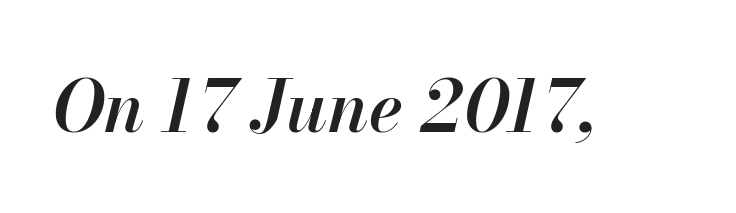
{"italic": "yes", "lean": "right", "slant_degrees": 13, "bold": "semi", "weight": "semibold", "width": "normal", "stroke_contrast": "high", "x_height": "small", "monospaced": "no", "underline": "no", "letter_spacing": "normal", "letter_spacing_em": 0.0, "glyph_px": 71}
